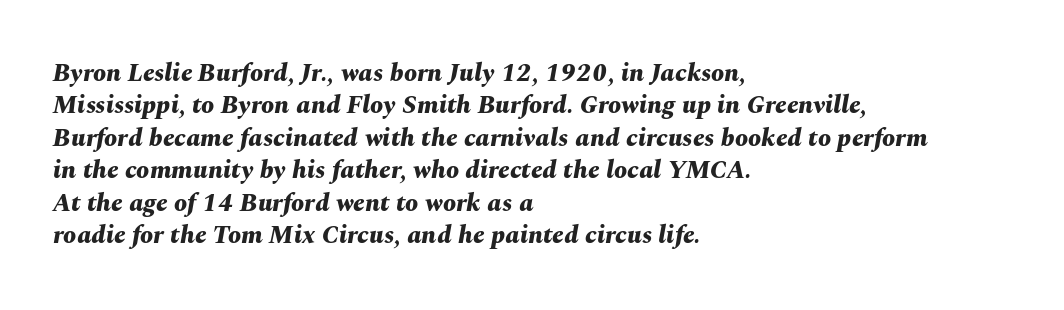
The image shows 26 px bold type, italic (leaning right); set left-aligned, normal line spacing (1.25x), normal letter spacing, not underlined.
